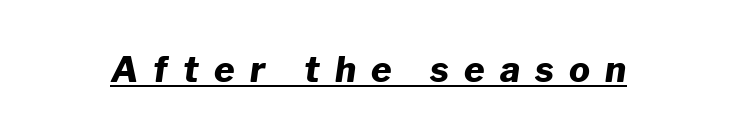
The passage shown is emphatically bold. Tracking here is generous; glyphs stand well apart from one another. This sample uses an oblique cut, with every glyph tilted off the vertical. Looks like someone drew a line under every word here. Proportional: the letters do not fall into vertical columns.
